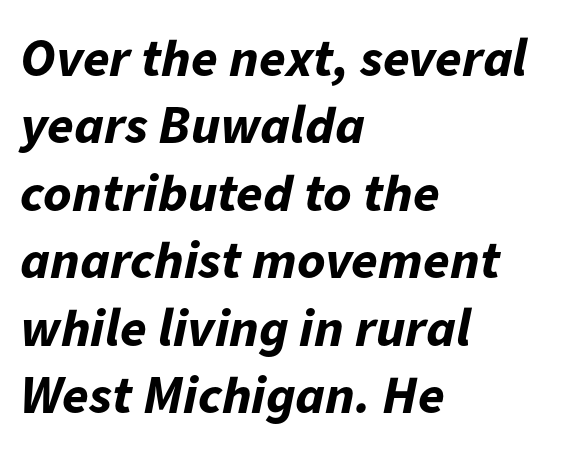
The image shows 54 px bold type, italic (leaning right); set left-aligned, normal line spacing (1.25x), normal letter spacing, not underlined; low stroke contrast and a medium x-height.
